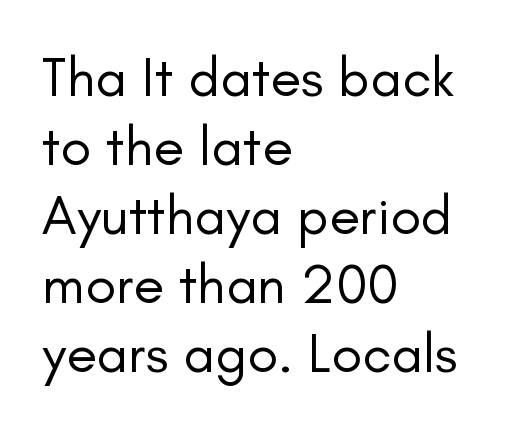
{"serif": "no", "italic": "no", "bold": "no", "weight": "regular", "width": "normal", "stroke_contrast": "low", "x_height": "small", "monospaced": "no", "underline": "no", "align": "left", "line_spacing_ratio": 1.23, "letter_spacing": "normal", "letter_spacing_em": 0.0, "glyph_px": 56}
